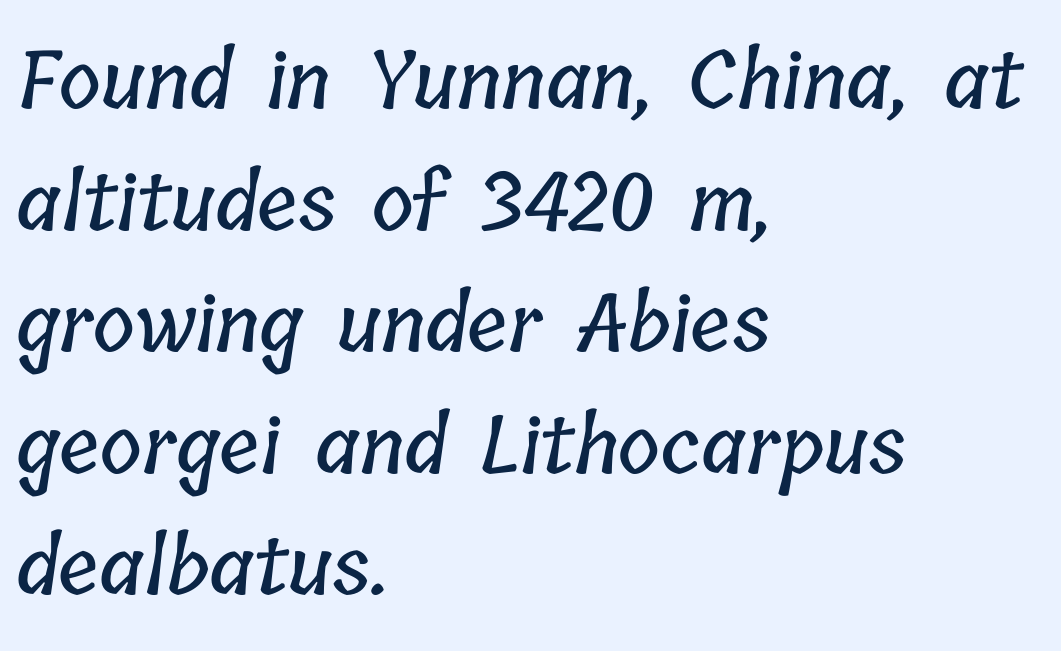
The image shows 80 px condensed type; set left-aligned, normal line spacing (1.52x), normal letter spacing, not underlined; low stroke contrast and a medium x-height.
